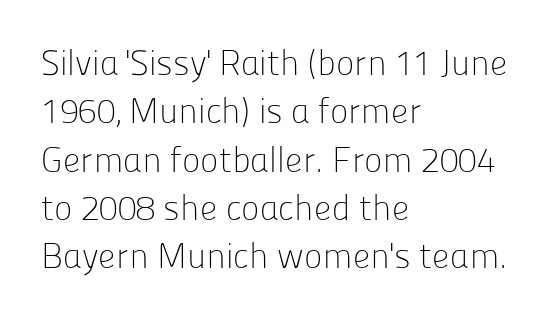
It's the straight-up-and-down kind of type. This sample has the flowing, uneven cadence of proportional lettering. The weight would be labelled regular, book, light, or lighter still. Nobody touched the tracking dial on this one.
